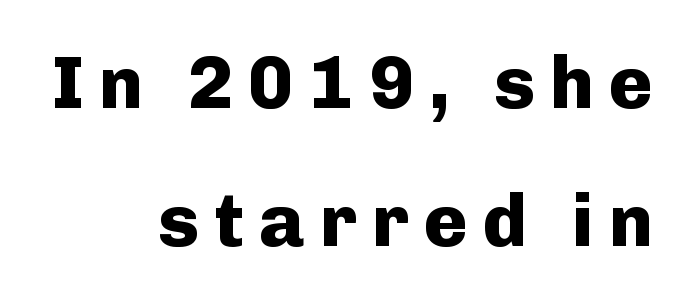
The image shows 74 px heavy sans-serif type, upright; set right-aligned, line spacing 1.87x, unusually wide letter spacing (+0.2 em), not underlined; low stroke contrast and a medium x-height.
